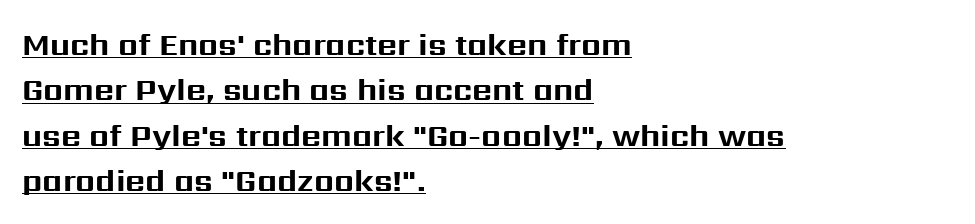
Notice how thick the strokes are: this is what a full bold looks like. Where is the straight margin? On the left. The letters stand upright; this is a roman face. Words appear dense and cohesive because spacing is normal. The letters advance in unequal steps, a hallmark of proportional type.
